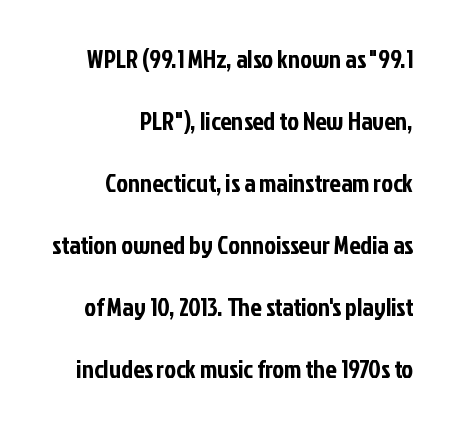
{"italic": "no", "underline": "no", "align": "right", "line_spacing": "loose", "line_spacing_ratio": 2.48, "letter_spacing": "normal", "letter_spacing_em": 0.0, "glyph_px": 25}
